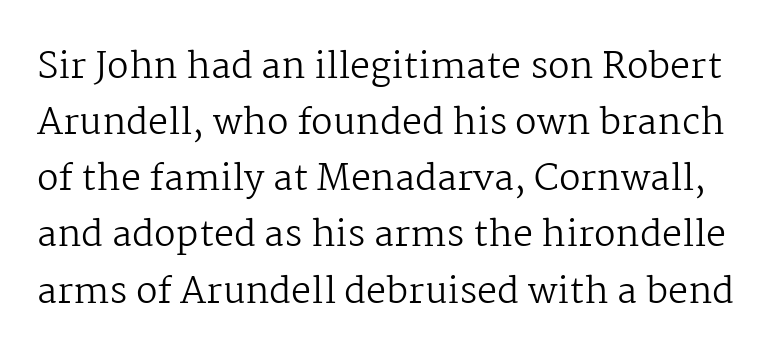
Note the varied advance widths — an 'i' is clearly narrower than an 'm'. Compared with typical paragraphs, the rows here are spaced about the same. Type style note: has serifs. Here the glyphs are tracked normally, forming tight word shapes. Is there any slant? The stems are plumb.
